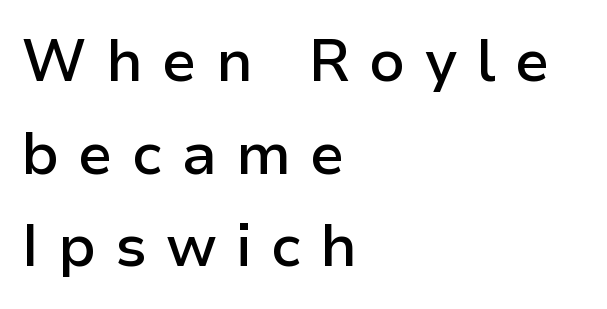
{"serif": "no", "italic": "no", "bold": "semi", "weight": "semibold", "width": "normal", "stroke_contrast": "low", "x_height": "medium", "monospaced": "no", "underline": "no", "align": "left", "line_spacing": "normal", "line_spacing_ratio": 1.57, "letter_spacing": "wide", "letter_spacing_em": 0.32, "glyph_px": 59}
